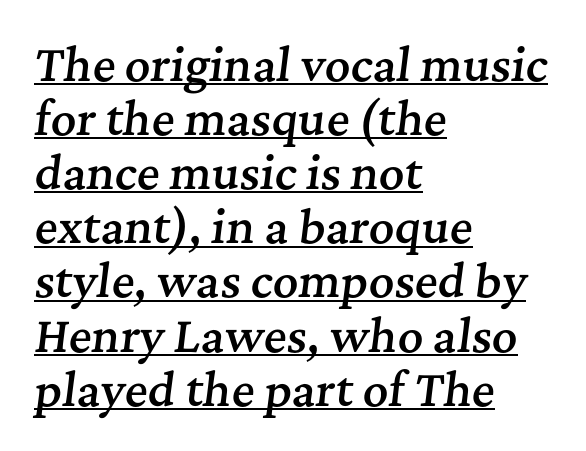
Q: Is the text bold? A: Semi-bold.
Q: Is the text italic (slanted)? A: Yes, it leans right by about 7 degrees.
Q: Is the typeface a serif or a sans-serif typeface? A: Serif.
Q: Is the text underlined? A: Yes.
Q: How is the paragraph aligned? A: Left-aligned.
Q: Is the spacing between letters normal or unusually wide? A: Normal.
Q: Width (condensed, normal, or wide)? A: Normal.
Q: Stroke contrast? A: Medium.
Q: x-height? A: Medium.
Q: Monospaced? A: No.
